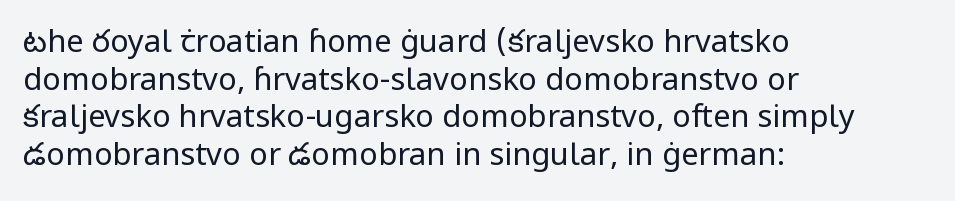
Grotesque or geometric, the face here clearly has no serifs. Weight: regular or lighter. The face used here is proportionally spaced, like ordinary book or web type. Type without underlining.
